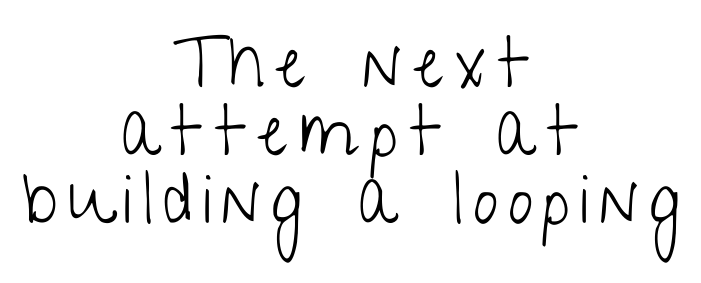
Q: Is the text bold? A: No.
Q: Is the text italic (slanted)? A: No, it is upright.
Q: Is the typeface a serif or a sans-serif typeface? A: Sans-serif.
Q: Is the text underlined? A: No.
Q: How is the paragraph aligned? A: Centered.
Q: Is the spacing between lines tight, normal or loose? A: Tight.
Q: Width (condensed, normal, or wide)? A: Condensed.
Q: Stroke contrast? A: Low.
Q: x-height? A: Medium.
Q: Monospaced? A: No.
